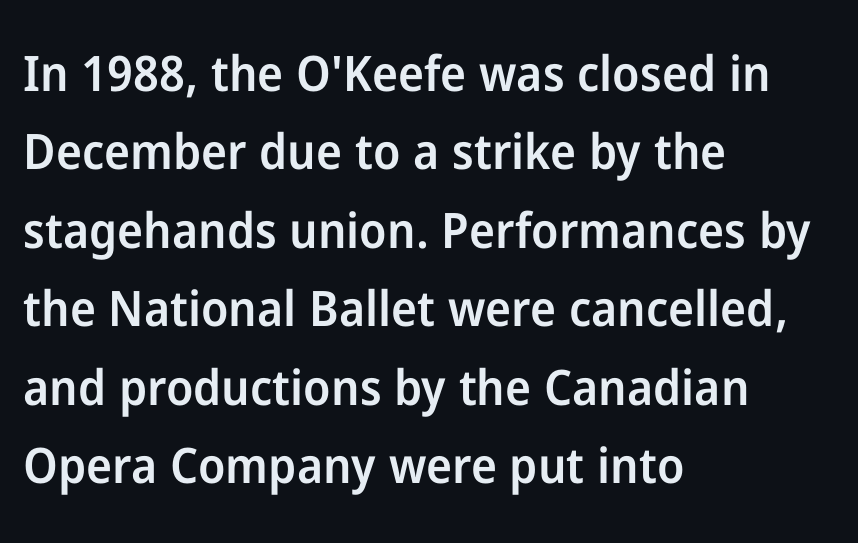
These lines sit exactly where default settings would place them. You could not count columns in this text — the font is proportionally spaced. Has an underline been added? It has not. It's the straight-up-and-down kind of type. This sample uses plain, unmodified letter spacing.
